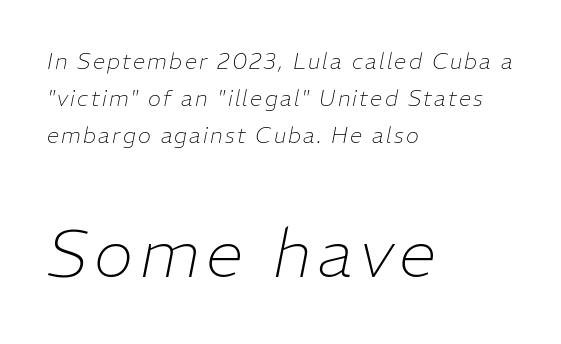
Is this a heavy cut? Hardly; it is regular or lighter. The text carries the slant typical of an italic or oblique font. What's the leading like? Ordinary, nothing unusual. Which of the two is more prominent by size? The second, at the bottom. Is the block centered? No — it sits flush against the left margin.
